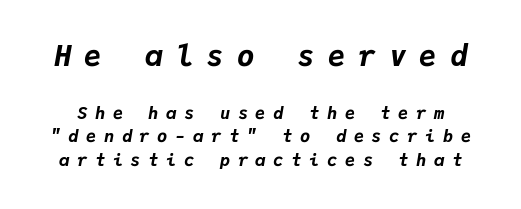
The image shows 29 px bold type, italic (leaning right), monospaced; set normal line spacing (1.39x), unusually wide letter spacing (+0.45 em), not underlined; the first (top) block is 1.71x larger; low stroke contrast and a medium x-height.
